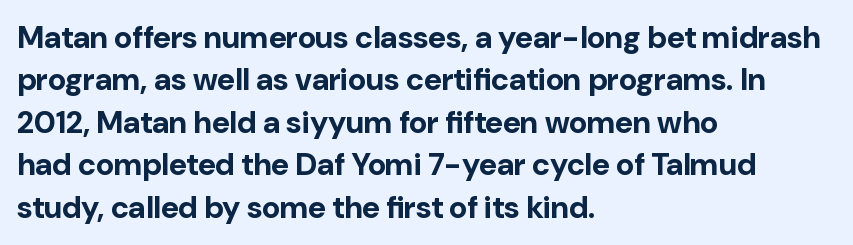
The setting favours the left margin, as ordinary paragraphs usually do. Reading down the column, the eye jumps a familiar distance to each next line. Each letter keeps its own natural width here, so spacing adapts to shape. The lettering stays uniformly vertical, giving the passage a roman look.
